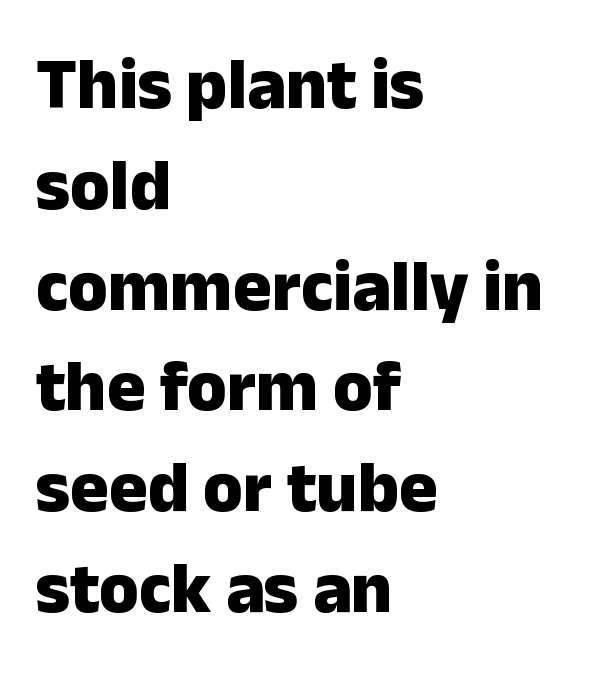
The image shows 72 px heavy sans-serif type, upright; set left-aligned, normal line spacing (1.4x), normal letter spacing, not underlined; low stroke contrast and a medium x-height.
